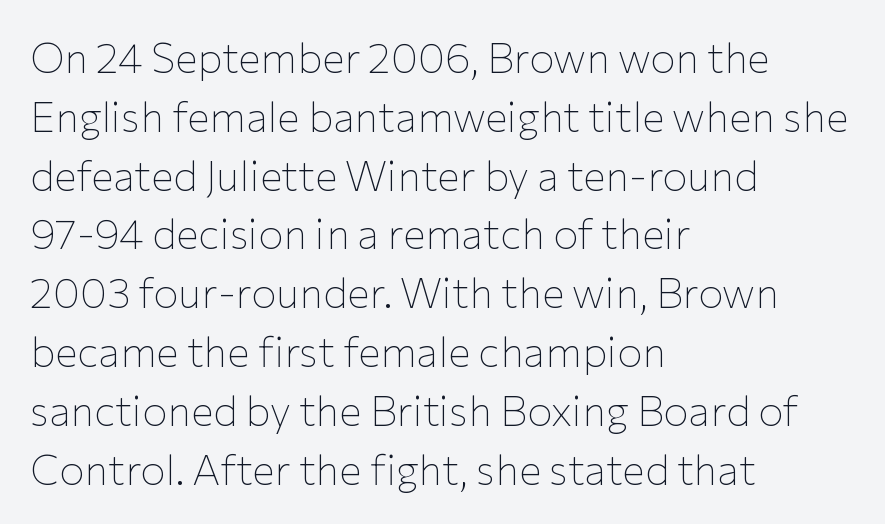
The image shows 42 px thin sans-serif type, upright; set left-aligned, normal line spacing (1.4x), normal letter spacing, not underlined; low stroke contrast and a medium x-height.
